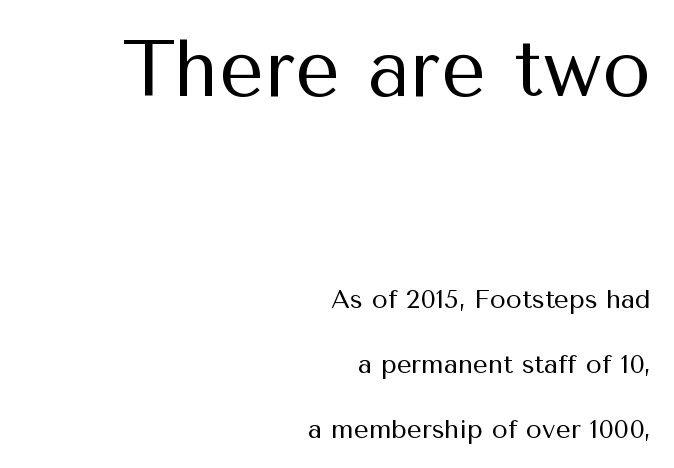
Think of a printed novel: that variable character pitch is what you see here. Heaviness? Minimal to ordinary, like unemphasized prose. The space beneath each line is pristine and unruled. The letters stand upright; this is a roman face.
